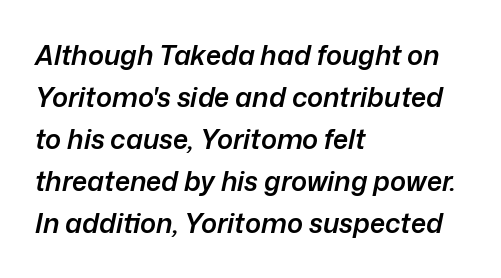
Q: Is the text bold? A: Semi-bold.
Q: Is the text italic (slanted)? A: Yes, it leans right by about 12 degrees.
Q: Is the text underlined? A: No.
Q: How is the paragraph aligned? A: Left-aligned.
Q: Is the spacing between letters normal or unusually wide? A: Normal.
Q: Is the spacing between lines tight, normal or loose? A: Normal.
